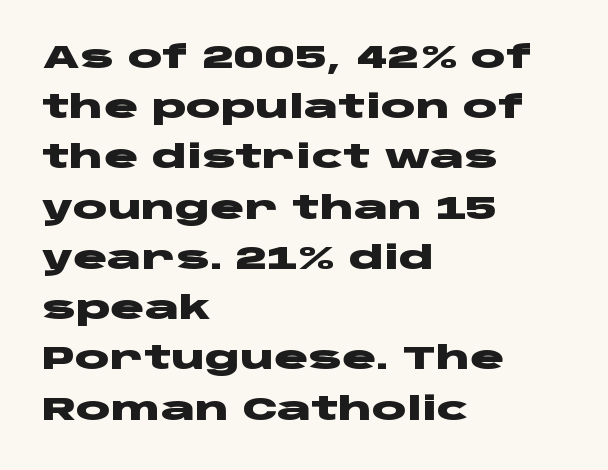
Successive baselines arrive at the customary interval. In terms of letterform style, serifs are entirely absent. Every letter is thick-stroked: bold, no question. Italic? Not at all — the glyphs are vertical. The passage shown is typed in a proportional face where columns would drift.
